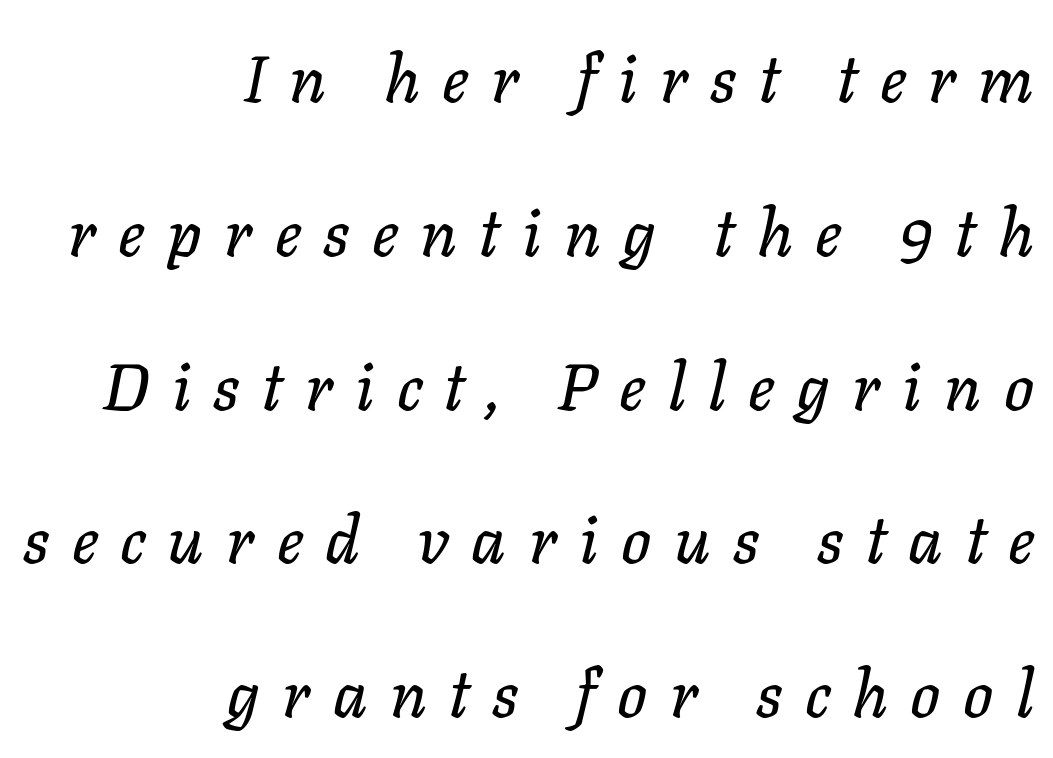
Q: Is the text italic (slanted)? A: Yes, it leans right by about 11 degrees.
Q: Is the text underlined? A: No.
Q: How is the paragraph aligned? A: Right-aligned.
Q: Is the spacing between letters normal or unusually wide? A: Unusually wide.
Q: Is the spacing between lines tight, normal or loose? A: Loose.
Q: Width (condensed, normal, or wide)? A: Normal.
Q: Stroke contrast? A: Low.
Q: x-height? A: Medium.
Q: Monospaced? A: No.
